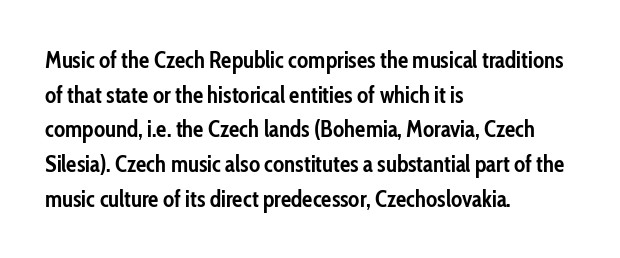
Q: Is the text bold? A: Yes.
Q: Is the text italic (slanted)? A: No, it is upright.
Q: Is the text underlined? A: No.
Q: How is the paragraph aligned? A: Left-aligned.
Q: Is the spacing between letters normal or unusually wide? A: Normal.
Q: Is the spacing between lines tight, normal or loose? A: Normal.
